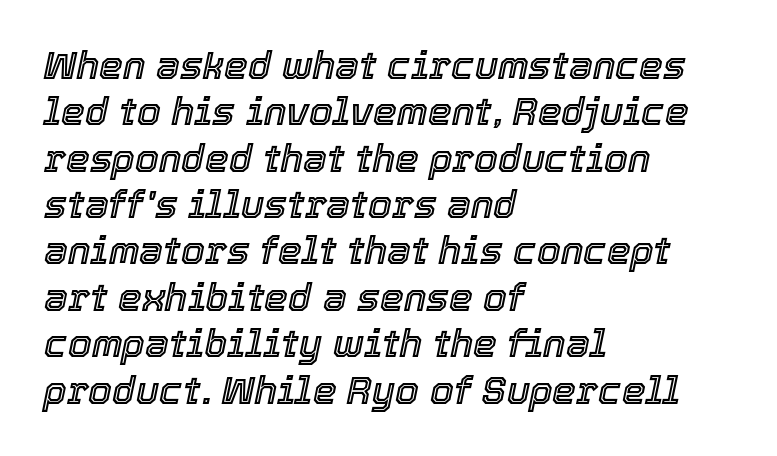
One-word summary of the alignment: left. It's the slanting kind of type. Descender tails drop into unmarked territory. The passage shown is typed in a proportional face where columns would drift. Tracking here is standard; glyphs follow each other at the usual distance.
